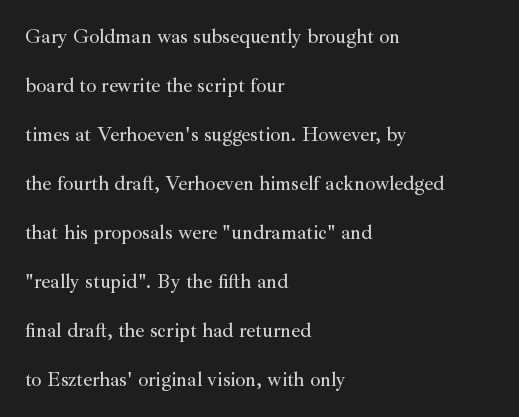
Q: Is the text italic (slanted)? A: No, it is upright.
Q: Is the text underlined? A: No.
Q: How is the paragraph aligned? A: Left-aligned.
Q: Is the spacing between letters normal or unusually wide? A: Normal.
Q: Is the spacing between lines tight, normal or loose? A: Loose.
